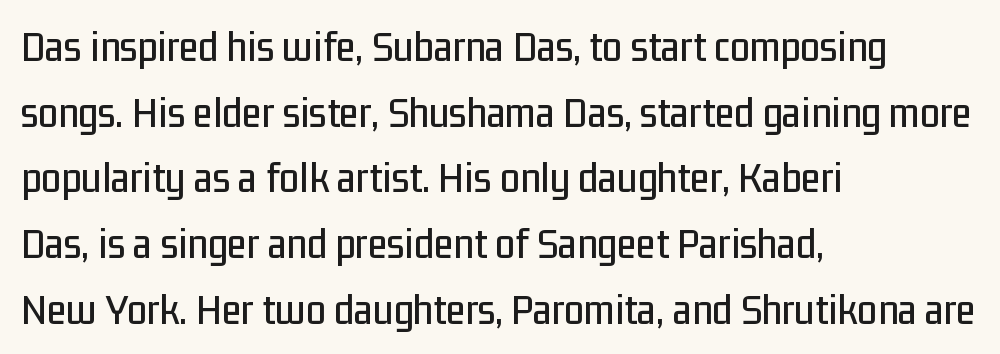
Q: Is the text italic (slanted)? A: No, it is upright.
Q: Is the typeface a serif or a sans-serif typeface? A: Sans-serif.
Q: Is the text underlined? A: No.
Q: How is the paragraph aligned? A: Left-aligned.
Q: Is the spacing between letters normal or unusually wide? A: Normal.
Q: Is the spacing between lines tight, normal or loose? A: Normal.
Q: Width (condensed, normal, or wide)? A: Condensed.
Q: Stroke contrast? A: Low.
Q: x-height? A: Medium.
Q: Monospaced? A: No.
